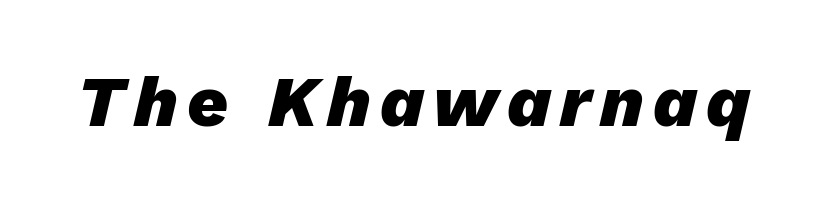
{"italic": "yes", "lean": "right", "slant_degrees": 13, "bold": "yes", "weight": "heavy", "width": "normal", "stroke_contrast": "low", "x_height": "medium", "monospaced": "no", "underline": "no", "glyph_px": 71}
